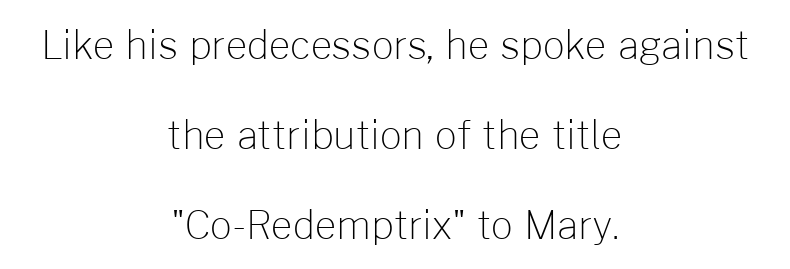
Q: Is the text bold? A: No.
Q: Is the text italic (slanted)? A: No, it is upright.
Q: Is the typeface a serif or a sans-serif typeface? A: Sans-serif.
Q: Is the text underlined? A: No.
Q: How is the paragraph aligned? A: Centered.
Q: Is the spacing between letters normal or unusually wide? A: Normal.
Q: Is the spacing between lines tight, normal or loose? A: Loose.
Q: Width (condensed, normal, or wide)? A: Normal.
Q: Stroke contrast? A: Low.
Q: x-height? A: Medium.
Q: Monospaced? A: No.
